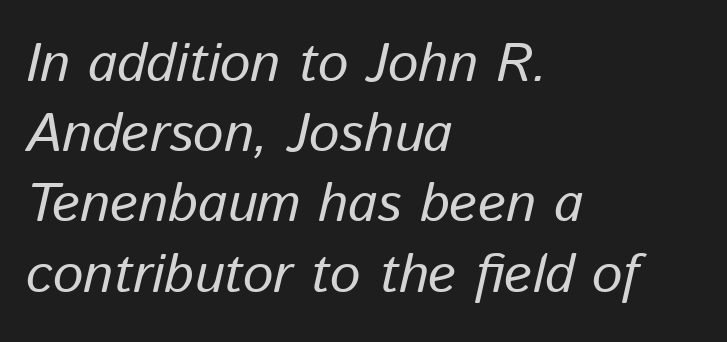
{"italic": "yes", "lean": "right", "slant_degrees": 13, "width": "normal", "stroke_contrast": "low", "x_height": "medium", "monospaced": "no", "underline": "no", "align": "left", "line_spacing": "normal", "line_spacing_ratio": 1.3, "letter_spacing": "normal", "letter_spacing_em": 0.0, "glyph_px": 54}
